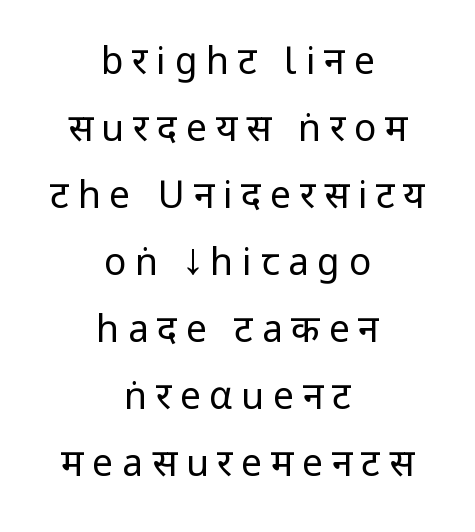
Caption: expanded tracking, letters set apart. The strip under each line holds only bare page. The lines are quadded center. When letters stand straight like this, we call the style roman or upright. Look at the bottom of the vertical strokes: they stop flat, with no serifs. The weight tops out at a normal text grade.
